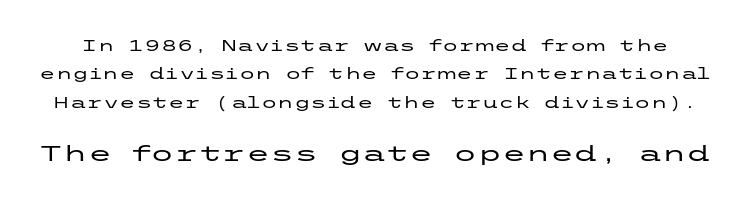
Q: Is the text italic (slanted)? A: No, it is upright.
Q: Is the text underlined? A: No.
Q: Is the spacing between letters normal or unusually wide? A: Normal.
Q: Which block of text is set in a larger size, the first (top) or the second (bottom)? A: The second (bottom) one.
